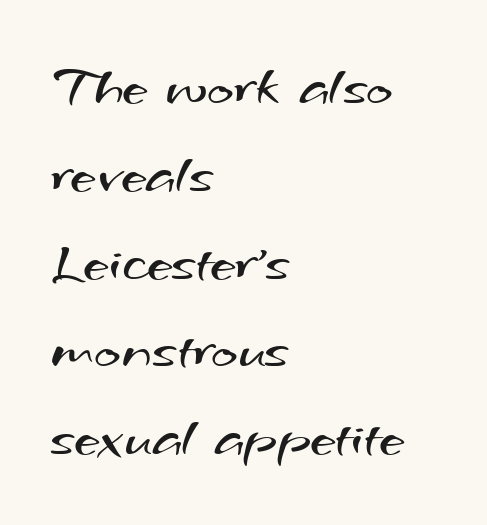
Q: Is the text bold? A: No.
Q: Is the typeface a serif or a sans-serif typeface? A: Sans-serif.
Q: Is the text underlined? A: No.
Q: How is the paragraph aligned? A: Left-aligned.
Q: Is the spacing between letters normal or unusually wide? A: Normal.
Q: Is the spacing between lines tight, normal or loose? A: Normal.
Q: Width (condensed, normal, or wide)? A: Wide.
Q: Stroke contrast? A: Medium.
Q: x-height? A: Small.
Q: Monospaced? A: No.
